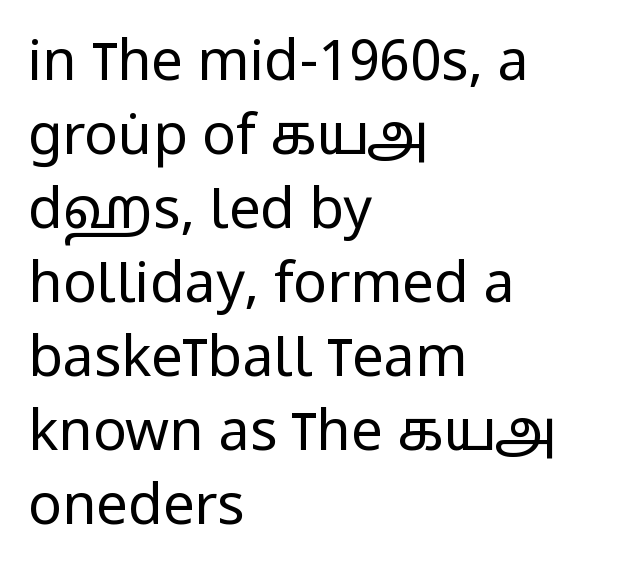
{"serif": "no", "italic": "no", "bold": "no", "weight": "regular", "width": "condensed", "stroke_contrast": "low", "x_height": "large", "monospaced": "no", "underline": "no", "align": "left", "line_spacing": "normal", "line_spacing_ratio": 1.32, "letter_spacing": "normal", "letter_spacing_em": 0.0, "glyph_px": 56}
